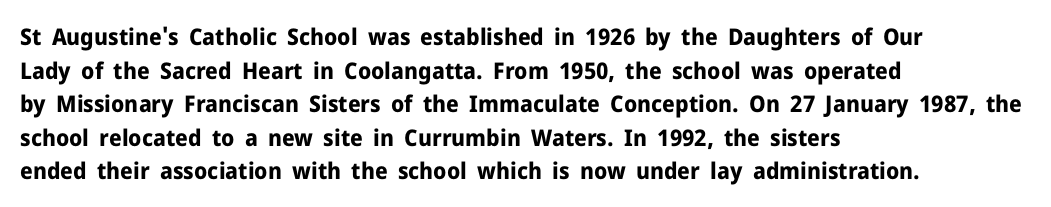
Each line starts at the same left margin while the right side varies. One glance says typical: line gaps are just what's usual. Nope, not italic — everything's standing straight. Plenty of ink on the page — the face is bold.
